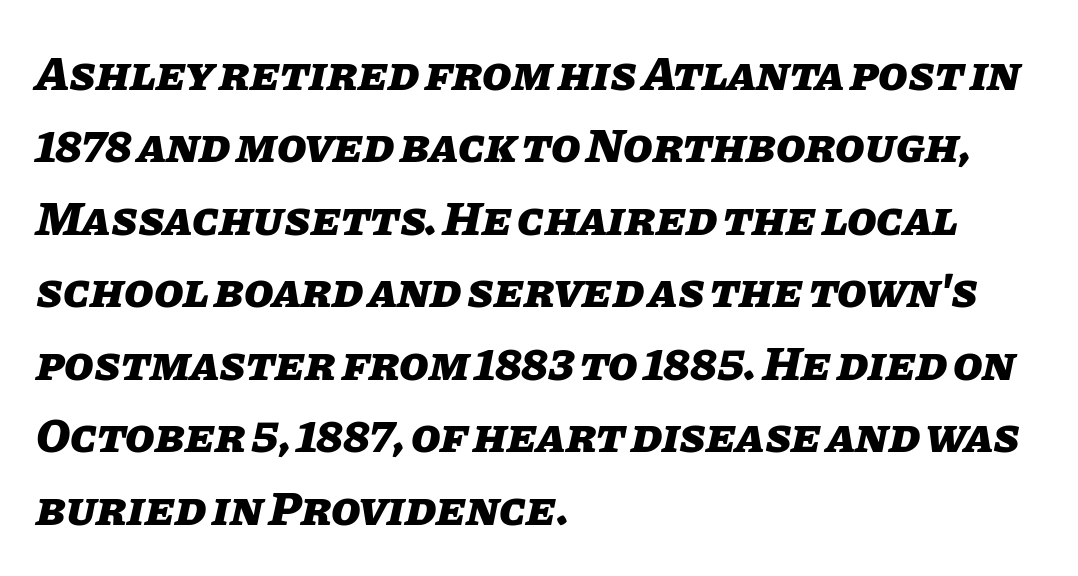
In terms of leading, this rendering sits right in the middle. The specimen omits any rule beneath the text block's lines. Varying glyph widths throughout — classic text-font behaviour. The sample has been set heavy, in full bold. The specimen reads as italic at a glance.
